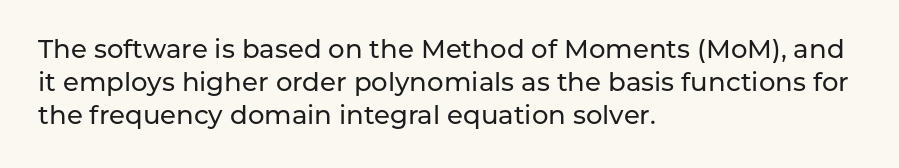
Each new line begins a customary step beneath the previous one. The passage shown is not underscored anywhere. Unlike italic type, these characters show no tilt at all. Casual observation: everything's shoved over to the left.
